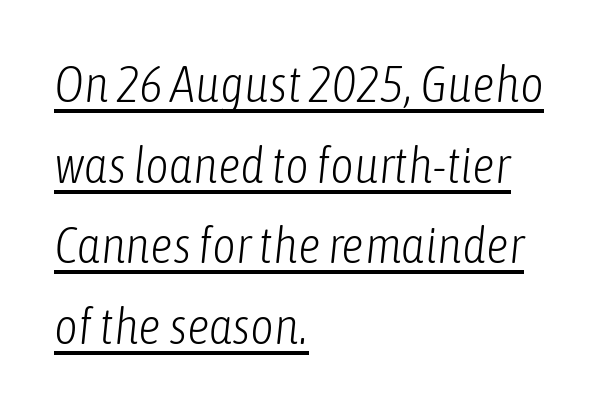
Q: Is the text bold? A: No.
Q: Is the text italic (slanted)? A: Yes, it leans right by about 6 degrees.
Q: Is the text underlined? A: Yes.
Q: How is the paragraph aligned? A: Left-aligned.
Q: Is the spacing between letters normal or unusually wide? A: Normal.
Q: Is the spacing between lines tight, normal or loose? A: Normal.
Q: Width (condensed, normal, or wide)? A: Condensed.
Q: Stroke contrast? A: Low.
Q: x-height? A: Medium.
Q: Monospaced? A: No.
